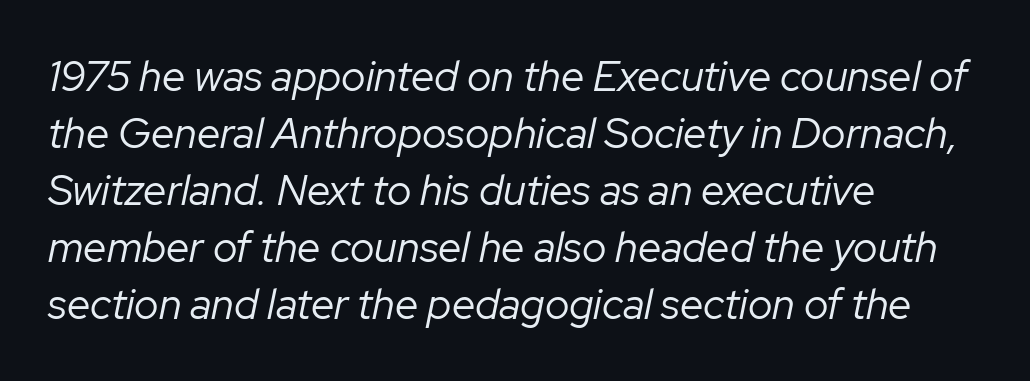
Baseline-to-baseline distance is the conventional proportion of letter height. Short note: letters normally spaced. No chunkiness to these letters — they're not bold. The text block is weighted toward the left margin, trailing off unevenly rightward. A typesetter would mark this as italic. Each letter keeps its own natural width here, so spacing adapts to shape.
